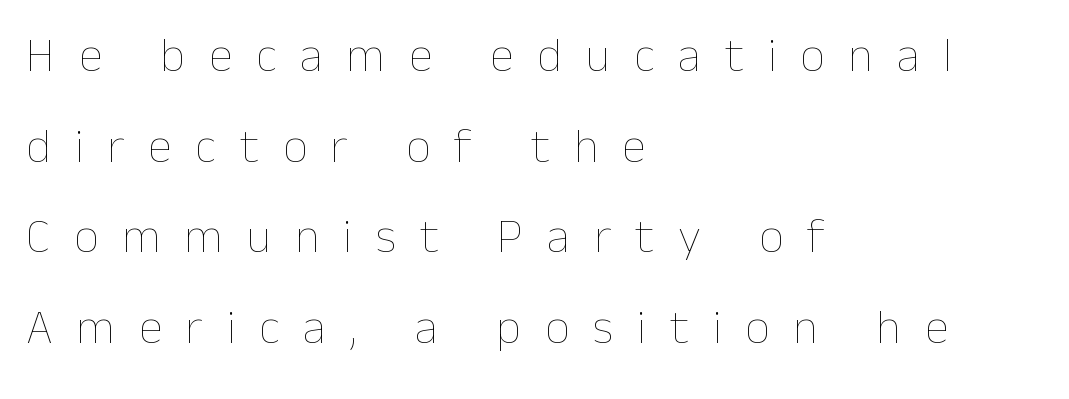
Q: Is the text bold? A: No.
Q: Is the text italic (slanted)? A: No, it is upright.
Q: Is the text underlined? A: No.
Q: How is the paragraph aligned? A: Left-aligned.
Q: Is the spacing between letters normal or unusually wide? A: Unusually wide.
Q: Width (condensed, normal, or wide)? A: Normal.
Q: Stroke contrast? A: Low.
Q: x-height? A: Medium.
Q: Monospaced? A: No.
